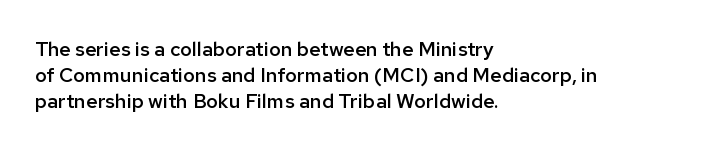
{"italic": "no", "bold": "semi", "underline": "no", "align": "left", "line_spacing": "normal", "line_spacing_ratio": 1.29, "letter_spacing": "normal", "letter_spacing_em": 0.0, "glyph_px": 20}
